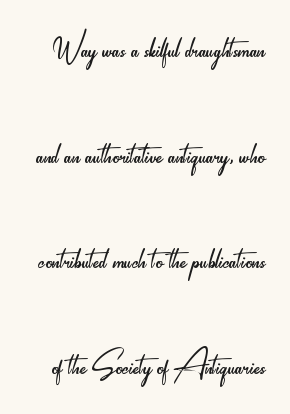
Q: Is the text bold? A: No.
Q: Is the text italic (slanted)? A: Yes.
Q: Is the typeface a serif or a sans-serif typeface? A: Sans-serif.
Q: Is the text underlined? A: No.
Q: Is the spacing between letters normal or unusually wide? A: Normal.
Q: Is the spacing between lines tight, normal or loose? A: Loose.
Q: Width (condensed, normal, or wide)? A: Condensed.
Q: Stroke contrast? A: Low.
Q: x-height? A: Small.
Q: Monospaced? A: No.
